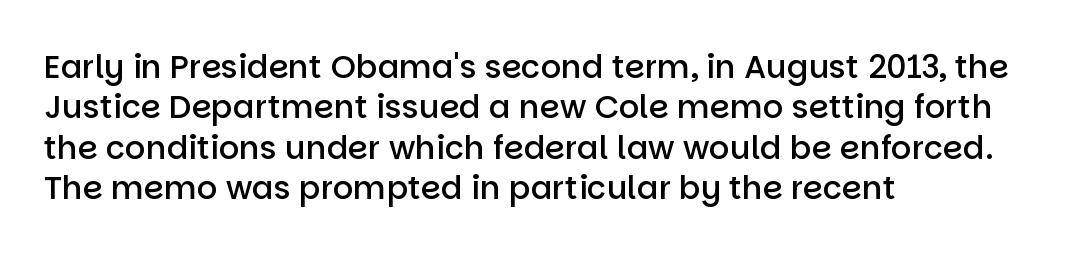
A clean baseline with only descenders dipping below it. The rendering uses natural spacing where letterforms have individual widths. This rendering employs a face without finishing strokes, i.e., a sans-serif. The font's upright variant was chosen for this text. Alignment: flush left.
